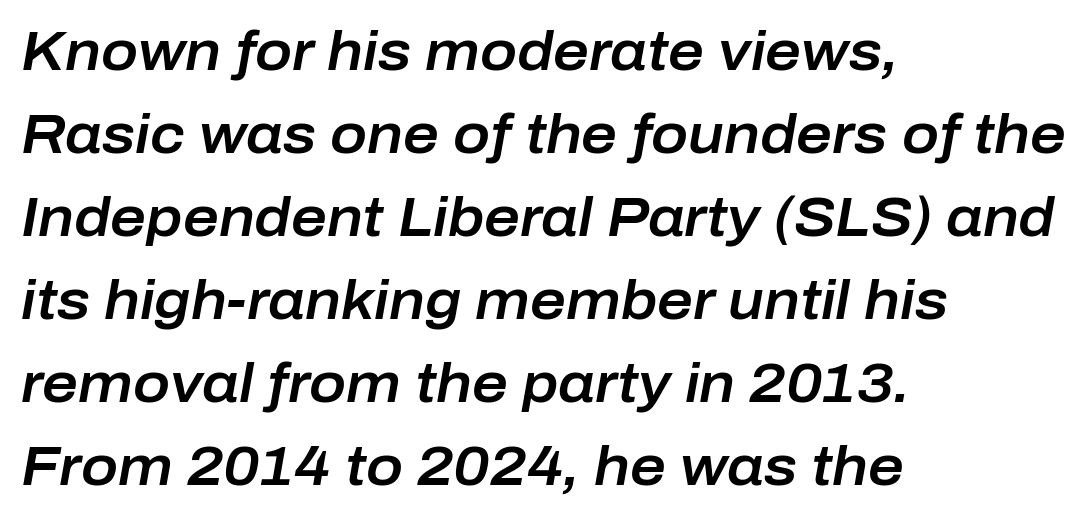
Looks like regular typesetting: each glyph gets only the width it needs. Each word holds together tightly as a unit, with standard inter-letter gaps. An italicized treatment has been applied to the whole sample. Summary of vertical rhythm: regular, with standard interline spacing. Which margin do the lines hug? The left one — the right edge is uneven.
